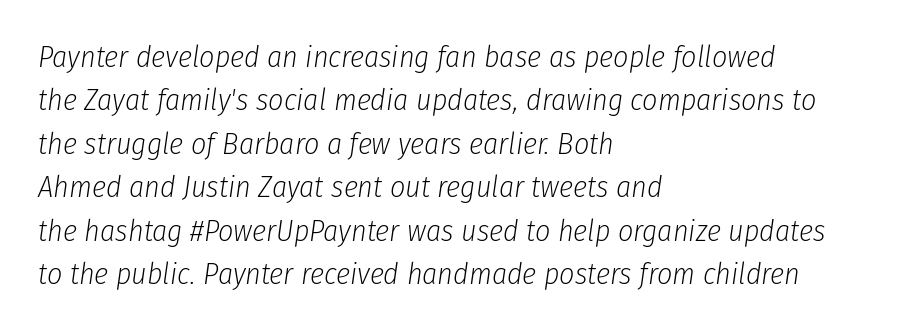
{"italic": "yes", "lean": "right", "slant_degrees": 8, "bold": "no", "weight": "light", "width": "condensed", "stroke_contrast": "low", "x_height": "medium", "monospaced": "no", "underline": "no", "align": "left", "line_spacing": "normal", "line_spacing_ratio": 1.45, "letter_spacing": "normal", "letter_spacing_em": 0.0, "glyph_px": 30}
